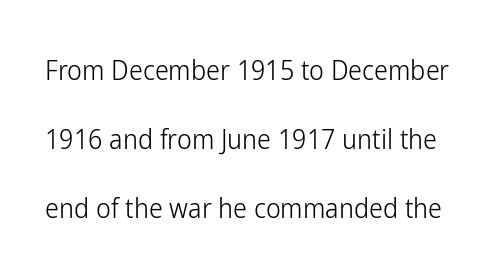
The image shows 28 px light, condensed sans-serif type, upright; set loose line spacing (2.46x), normal letter spacing, not underlined; low stroke contrast and a medium x-height.
